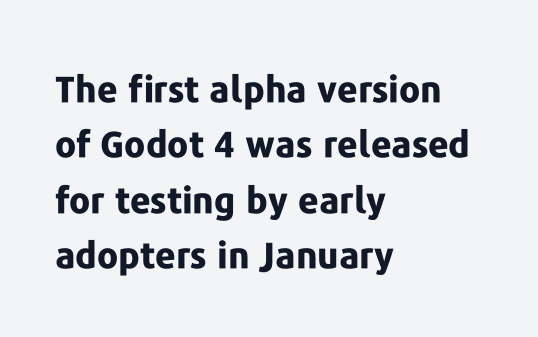
A typesetter would call this leading conventional body-copy spacing. Check under the words: just untouched page. This is sans-serif lettering, the kind often seen on screens and signage. The tracking reads as untouched default to a designer's eye. This sample has the flowing, uneven cadence of proportional lettering.
